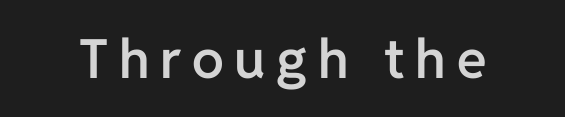
{"serif": "no", "italic": "no", "bold": "semi", "weight": "semibold", "width": "normal", "stroke_contrast": "low", "x_height": "medium", "monospaced": "no", "underline": "no", "letter_spacing": "wide", "letter_spacing_em": 0.2, "glyph_px": 54}
